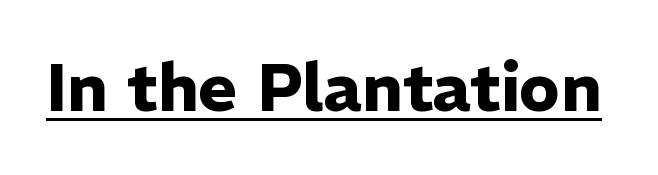
The image shows 66 px heavy sans-serif type, upright; set normal letter spacing, underlined; low stroke contrast and a medium x-height.
